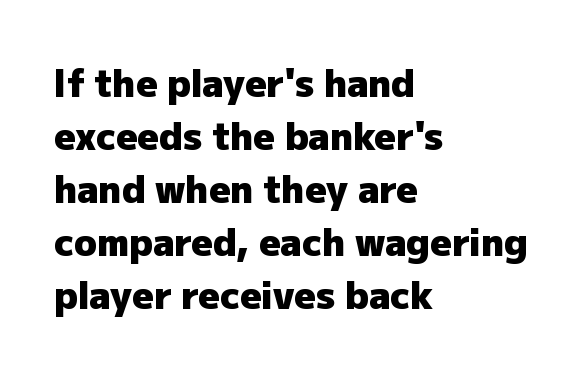
{"serif": "no", "italic": "no", "bold": "yes", "weight": "heavy", "width": "normal", "stroke_contrast": "low", "x_height": "medium", "monospaced": "no", "underline": "no", "align": "left", "line_spacing": "normal", "line_spacing_ratio": 1.43, "letter_spacing": "normal", "letter_spacing_em": 0.0, "glyph_px": 37}
